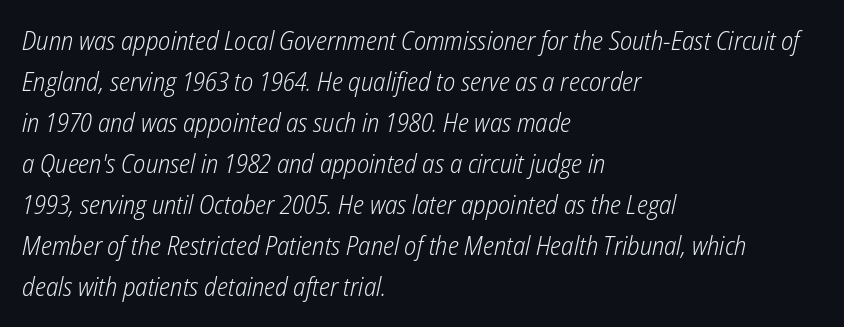
The image shows 26 px text type, italic (leaning right); set left-aligned, normal line spacing (1.58x), normal letter spacing, not underlined.
